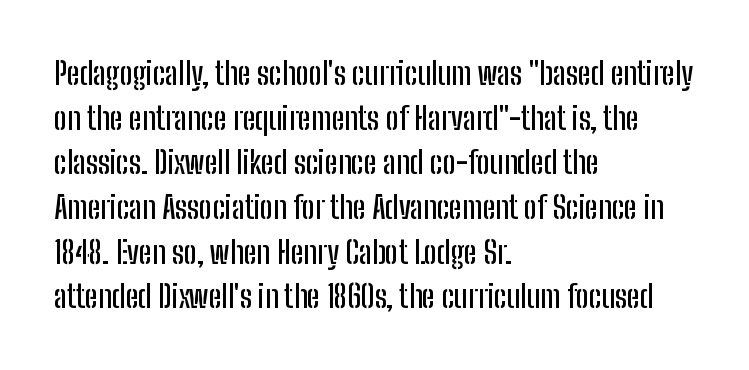
{"serif": "no", "italic": "no", "width": "condensed", "stroke_contrast": "low", "x_height": "medium", "monospaced": "no", "underline": "no", "align": "left", "line_spacing": "normal", "line_spacing_ratio": 1.44, "letter_spacing": "normal", "letter_spacing_em": 0.0, "glyph_px": 31}
